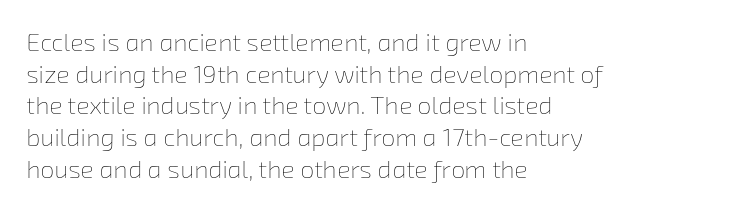
A quiet, ordinary-to-light weight characterises the typeface. Decoration check: the copy has no underline. What stands out about the letter spacing? Nothing — it is the standard amount. Every row of glyphs begins at an identical x-position on the left. Leading matches the norm, producing a regular column.
